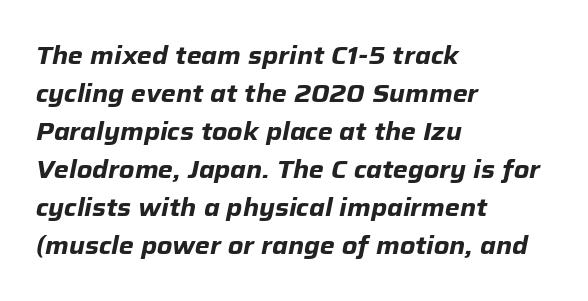
Q: Is the text bold? A: Yes.
Q: Is the text italic (slanted)? A: Yes, it leans right by about 12 degrees.
Q: Is the text underlined? A: No.
Q: How is the paragraph aligned? A: Left-aligned.
Q: Is the spacing between letters normal or unusually wide? A: Normal.
Q: Is the spacing between lines tight, normal or loose? A: Normal.
